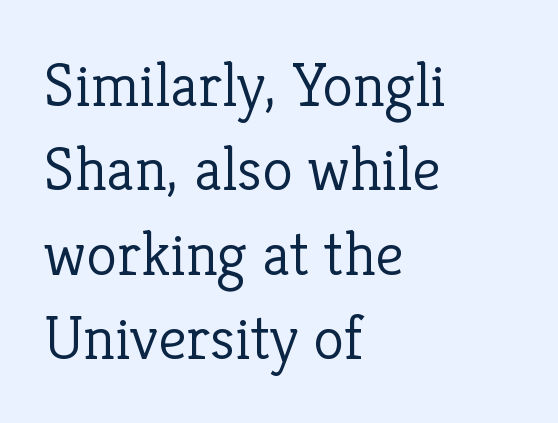
The image shows 63 px light serif type, upright; set left-aligned, normal line spacing (1.34x), normal letter spacing, not underlined; low stroke contrast and a medium x-height.
